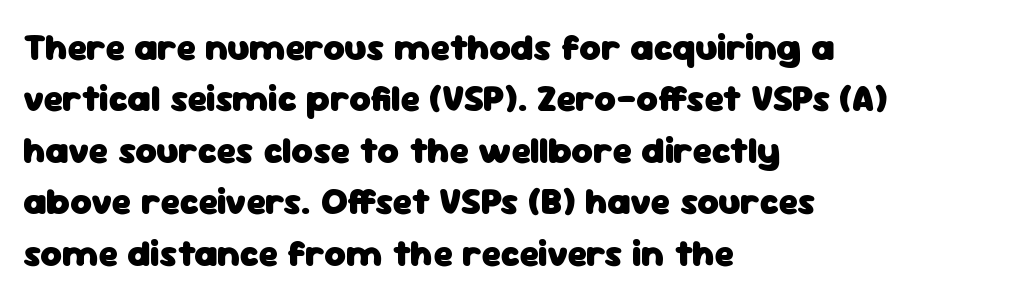
Q: Is the text bold? A: Yes.
Q: Is the text italic (slanted)? A: No, it is upright.
Q: Is the typeface a serif or a sans-serif typeface? A: Sans-serif.
Q: Is the text underlined? A: No.
Q: How is the paragraph aligned? A: Left-aligned.
Q: Is the spacing between letters normal or unusually wide? A: Normal.
Q: Is the spacing between lines tight, normal or loose? A: Normal.
Q: Width (condensed, normal, or wide)? A: Normal.
Q: Stroke contrast? A: Low.
Q: x-height? A: Medium.
Q: Monospaced? A: No.
